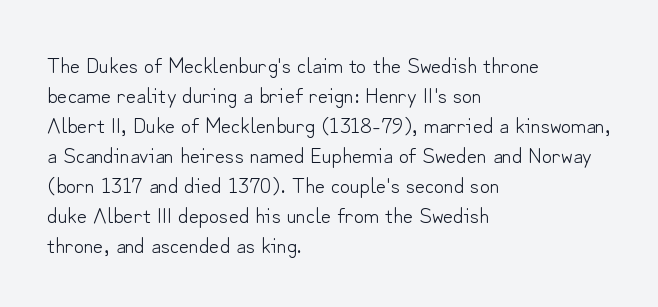
The image shows 22 px text type, upright; set left-aligned, normal line spacing (1.36x), normal letter spacing, not underlined.
